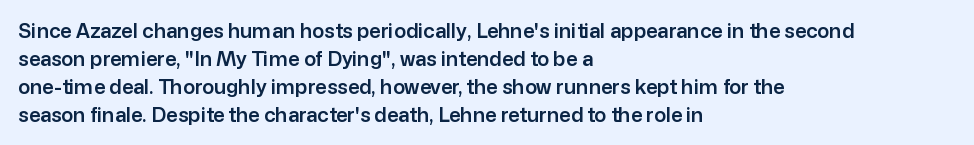
The image shows 20 px text type, upright; set left-aligned, normal line spacing (1.4x), normal letter spacing, not underlined.
